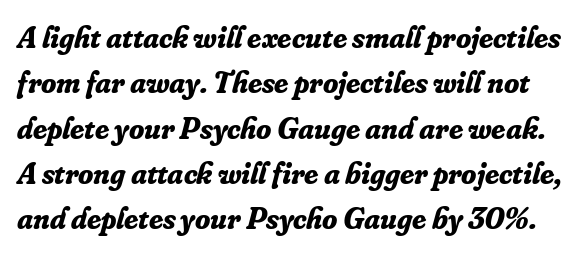
{"serif": "yes", "italic": "yes", "lean": "right", "slant_degrees": 16, "bold": "yes", "weight": "bold", "width": "normal", "stroke_contrast": "low", "x_height": "small", "monospaced": "no", "underline": "no", "line_spacing": "normal", "line_spacing_ratio": 1.46, "letter_spacing": "normal", "letter_spacing_em": 0.0, "glyph_px": 31}
